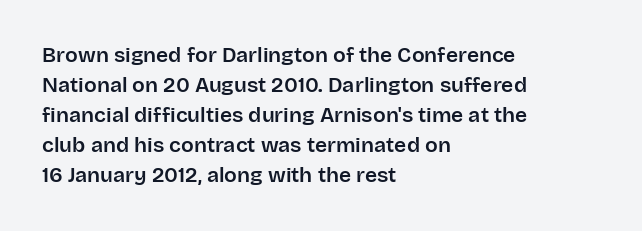
The image shows 21 px text type, upright; set left-aligned, normal line spacing (1.43x), normal letter spacing, not underlined.
